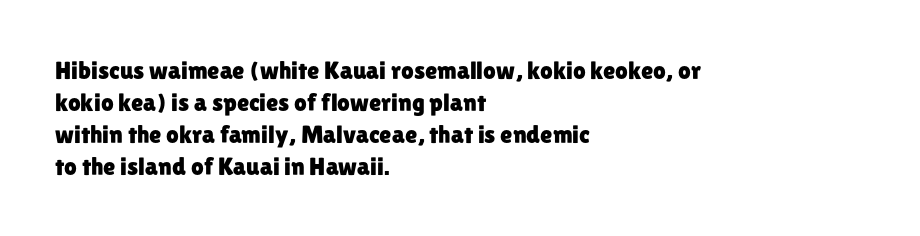
Summary of vertical rhythm: regular, with standard interline spacing. The string is rendered with underlining switched off. This rendering uses left alignment, leaving the right contour irregular. The lettering stays uniformly vertical, giving the passage a roman look. The horizontal fit of the characters is conventional and even.
